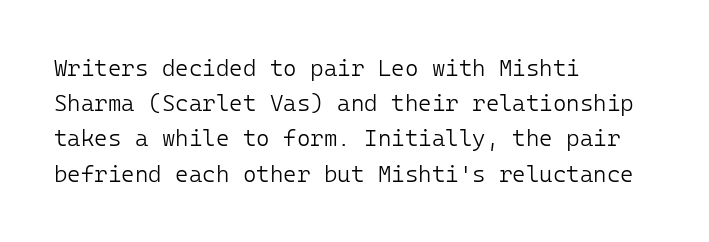
{"italic": "no", "bold": "no", "underline": "no", "align": "left", "line_spacing": "normal", "line_spacing_ratio": 1.53, "letter_spacing": "normal", "letter_spacing_em": 0.0, "glyph_px": 23}
